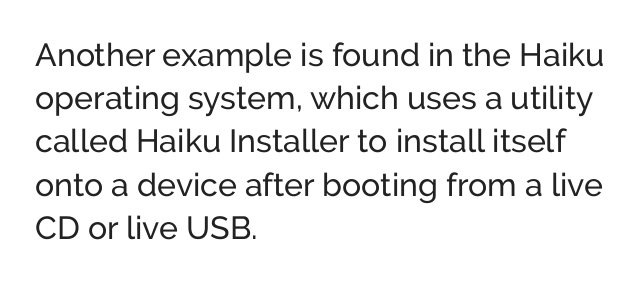
Q: Is the text bold? A: No.
Q: Is the text italic (slanted)? A: No, it is upright.
Q: Is the typeface a serif or a sans-serif typeface? A: Sans-serif.
Q: Is the text underlined? A: No.
Q: How is the paragraph aligned? A: Left-aligned.
Q: Is the spacing between letters normal or unusually wide? A: Normal.
Q: Is the spacing between lines tight, normal or loose? A: Normal.
Q: Width (condensed, normal, or wide)? A: Normal.
Q: Stroke contrast? A: Low.
Q: x-height? A: Medium.
Q: Monospaced? A: No.
